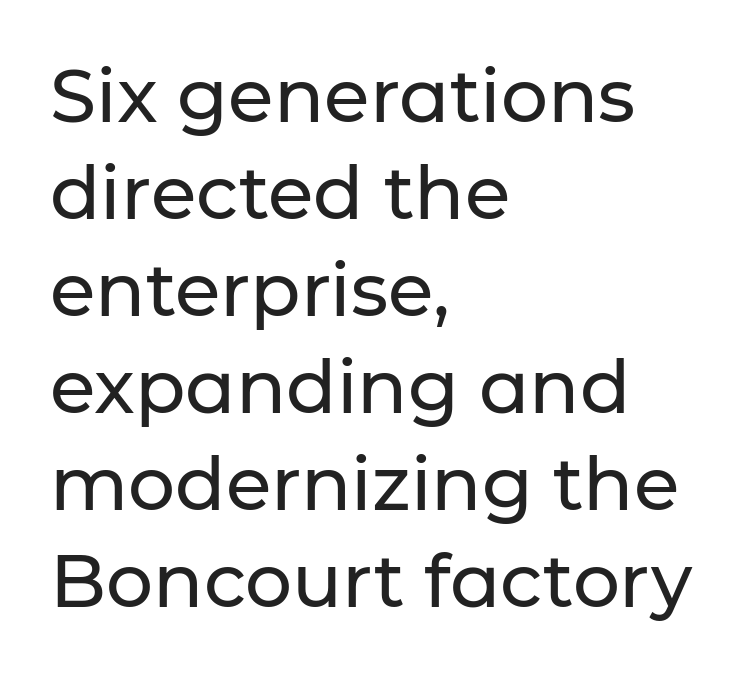
Q: Is the text italic (slanted)? A: No, it is upright.
Q: Is the typeface a serif or a sans-serif typeface? A: Sans-serif.
Q: Is the text underlined? A: No.
Q: How is the paragraph aligned? A: Left-aligned.
Q: Is the spacing between letters normal or unusually wide? A: Normal.
Q: Is the spacing between lines tight, normal or loose? A: Normal.
Q: Width (condensed, normal, or wide)? A: Normal.
Q: Stroke contrast? A: Low.
Q: x-height? A: Medium.
Q: Monospaced? A: No.
